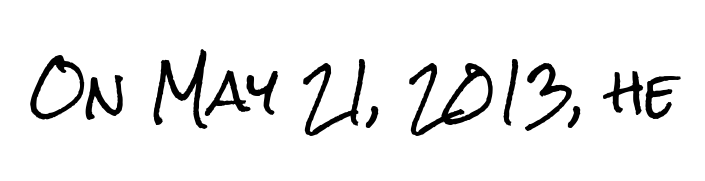
The image shows 55 px condensed sans-serif type, upright; set normal letter spacing, not underlined; low stroke contrast and a medium x-height.
